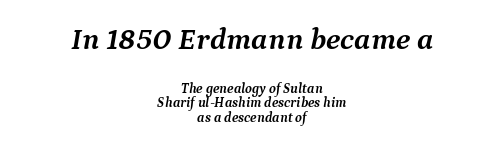
The image shows 31 px semibold serif type, italic (leaning right); set centered, tight line spacing (1.06x), normal letter spacing, not underlined; the first (top) block is 2.21x larger; medium stroke contrast and a medium x-height.
